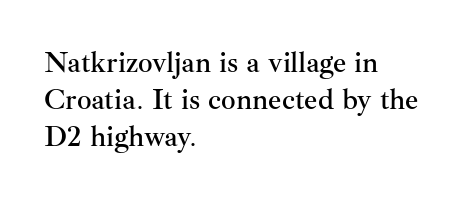
Leftover space on each line is placed entirely after the last word. The tracking reads as untouched default to a designer's eye. The specimen omits any rule beneath the text block's lines. The rendering uses natural spacing where letterforms have individual widths. It's the straight-up-and-down kind of type. Look at the bottom of the vertical strokes: they flare into serifs here.
